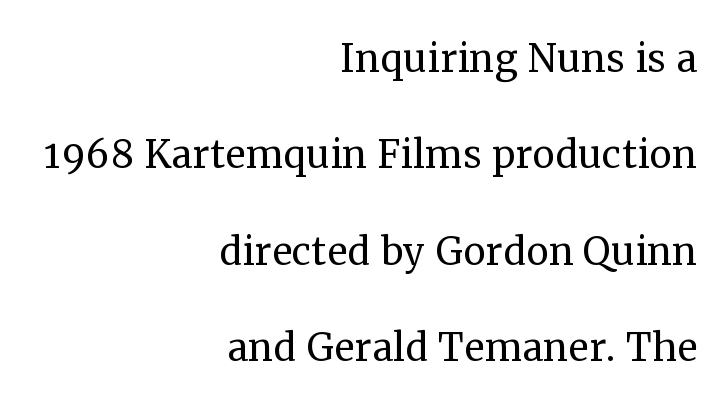
{"serif": "yes", "italic": "no", "bold": "no", "weight": "regular", "width": "normal", "stroke_contrast": "medium", "x_height": "medium", "monospaced": "no", "underline": "no", "align": "right", "line_spacing_ratio": 1.89, "letter_spacing": "normal", "letter_spacing_em": 0.0, "glyph_px": 51}
